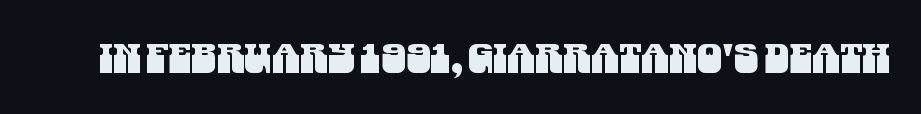
Rule under the text: the space is simply empty. Think of a printed novel: that variable character pitch is what you see here. Each word holds together tightly as a unit, with standard inter-letter gaps. The passage shown is typeset with a sans-serif family.
